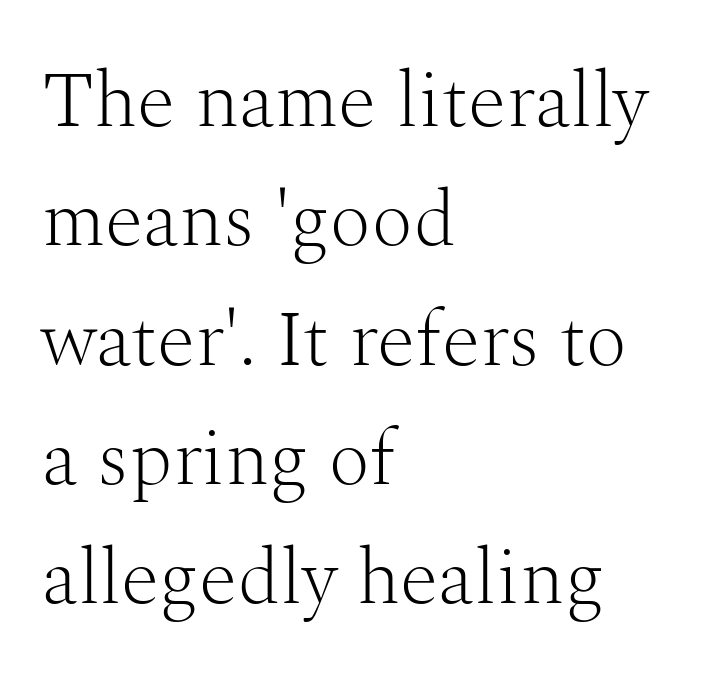
Plain, unruled lines of type. I'd call this a serif setting — the letters wear small feet. All the whitespace from short lines collects on the right. The axis of the letterforms is exactly vertical.
